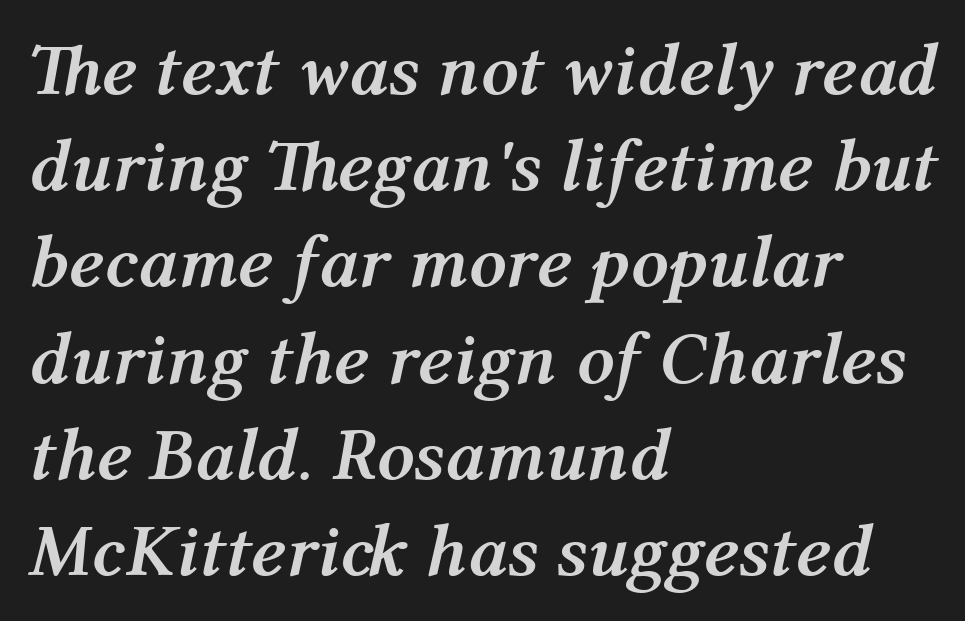
Q: Is the text bold? A: Yes.
Q: Is the text italic (slanted)? A: Yes, it leans right by about 12 degrees.
Q: Is the text underlined? A: No.
Q: How is the paragraph aligned? A: Left-aligned.
Q: Is the spacing between letters normal or unusually wide? A: Normal.
Q: Is the spacing between lines tight, normal or loose? A: Normal.
Q: Width (condensed, normal, or wide)? A: Normal.
Q: Stroke contrast? A: Medium.
Q: x-height? A: Medium.
Q: Monospaced? A: No.
